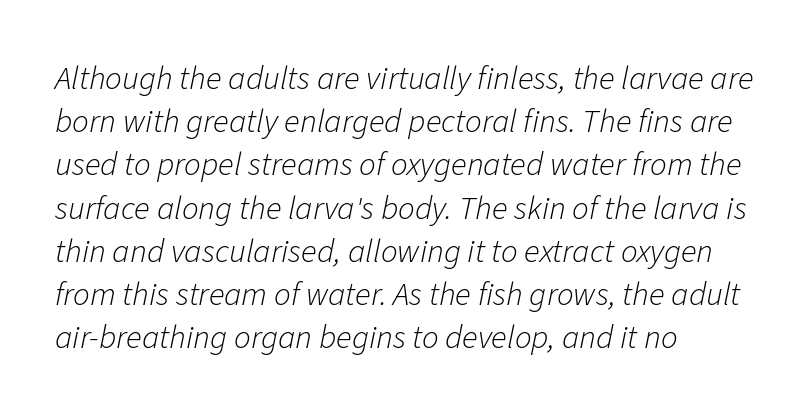
The image shows 33 px light type, italic (leaning right); set left-aligned, normal line spacing (1.31x), normal letter spacing, not underlined; low stroke contrast and a medium x-height.
